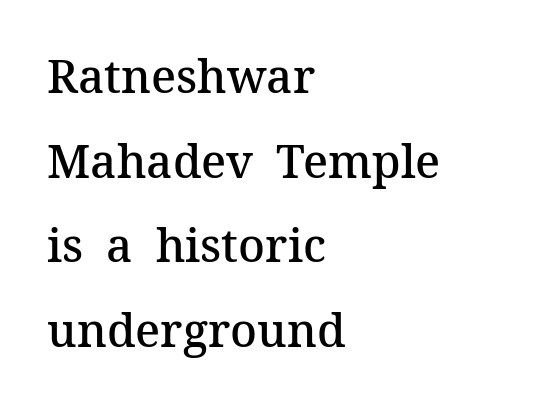
Q: Is the text bold? A: Semi-bold.
Q: Is the text italic (slanted)? A: No, it is upright.
Q: Is the typeface a serif or a sans-serif typeface? A: Serif.
Q: Is the text underlined? A: No.
Q: How is the paragraph aligned? A: Left-aligned.
Q: Is the spacing between letters normal or unusually wide? A: Normal.
Q: Width (condensed, normal, or wide)? A: Normal.
Q: Stroke contrast? A: Medium.
Q: x-height? A: Medium.
Q: Monospaced? A: No.
